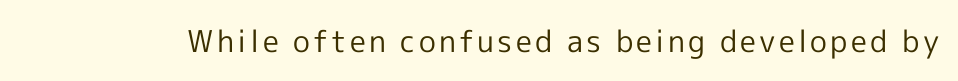
Q: Is the text bold? A: No.
Q: Is the text italic (slanted)? A: No, it is upright.
Q: Is the typeface a serif or a sans-serif typeface? A: Sans-serif.
Q: Is the text underlined? A: No.
Q: Width (condensed, normal, or wide)? A: Normal.
Q: x-height? A: Medium.
Q: Monospaced? A: No.
